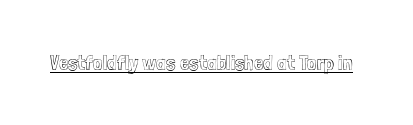
Students, note that the glyphs here touch the page at normal intervals. Does a line run under the words? Yes, clearly. Designer's note — italics off, roman on.
